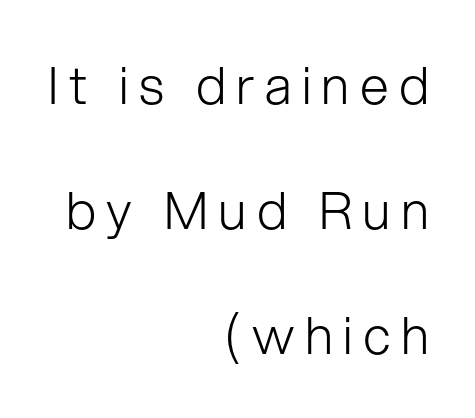
The image shows 52 px light sans-serif type, upright; set right-aligned, loose line spacing (2.4x), unusually wide letter spacing (+0.2 em), not underlined; low stroke contrast and a medium x-height.
